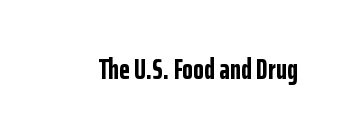
The image shows 28 px bold, condensed sans-serif type, upright; set normal letter spacing, not underlined; low stroke contrast and a medium x-height.
